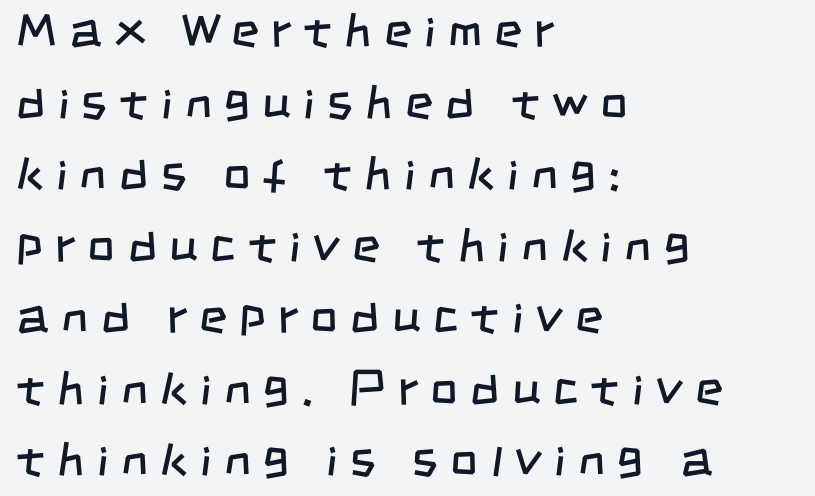
{"serif": "no", "bold": "no", "weight": "regular", "width": "condensed", "stroke_contrast": "low", "x_height": "large", "monospaced": "no", "underline": "no", "align": "left", "line_spacing": "normal", "line_spacing_ratio": 1.49, "letter_spacing": "wide", "letter_spacing_em": 0.26, "glyph_px": 48}
